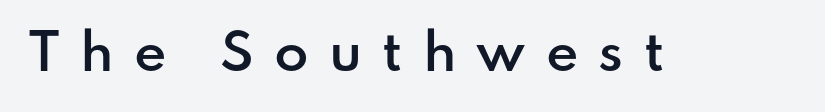
The image shows 50 px semibold sans-serif type, upright; set unusually wide letter spacing (+0.4 em), not underlined; low stroke contrast and a small x-height.
